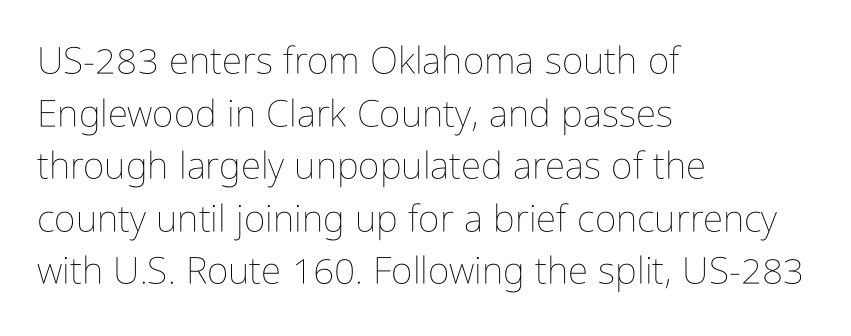
{"italic": "no", "bold": "no", "weight": "thin", "width": "condensed", "stroke_contrast": "low", "x_height": "medium", "monospaced": "no", "underline": "no", "align": "left", "line_spacing": "normal", "line_spacing_ratio": 1.42, "letter_spacing": "normal", "letter_spacing_em": 0.0, "glyph_px": 37}
